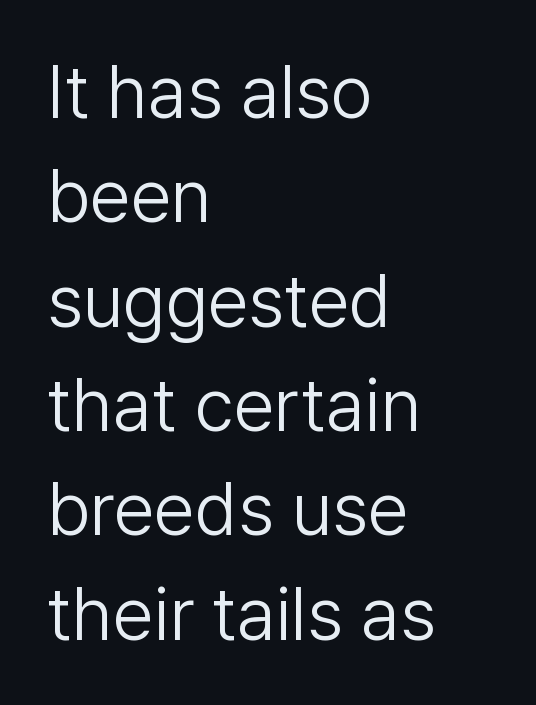
Q: Is the text bold? A: No.
Q: Is the text italic (slanted)? A: No, it is upright.
Q: Is the typeface a serif or a sans-serif typeface? A: Sans-serif.
Q: Is the text underlined? A: No.
Q: How is the paragraph aligned? A: Left-aligned.
Q: Is the spacing between letters normal or unusually wide? A: Normal.
Q: Is the spacing between lines tight, normal or loose? A: Normal.
Q: Width (condensed, normal, or wide)? A: Normal.
Q: Stroke contrast? A: Low.
Q: x-height? A: Medium.
Q: Monospaced? A: No.
